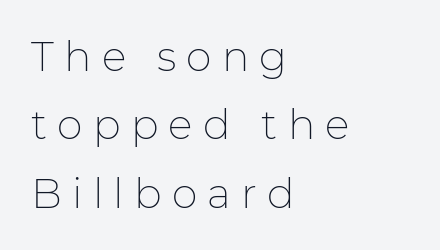
The image shows 41 px thin sans-serif type, upright; set left-aligned, normal line spacing (1.67x), unusually wide letter spacing (+0.25 em), not underlined; low stroke contrast and a medium x-height.
